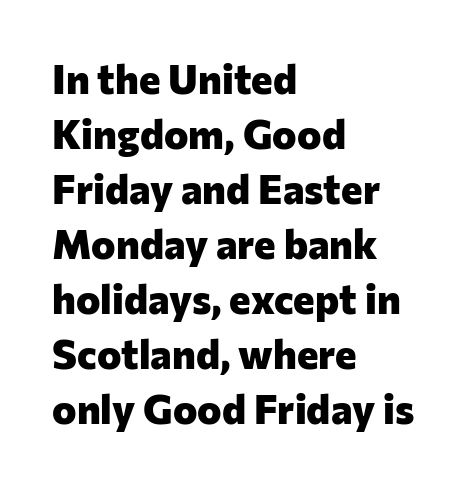
{"serif": "no", "italic": "no", "bold": "yes", "weight": "heavy", "width": "normal", "stroke_contrast": "low", "x_height": "medium", "monospaced": "no", "underline": "no", "align": "left", "line_spacing": "normal", "line_spacing_ratio": 1.34, "letter_spacing": "normal", "letter_spacing_em": 0.0, "glyph_px": 41}
